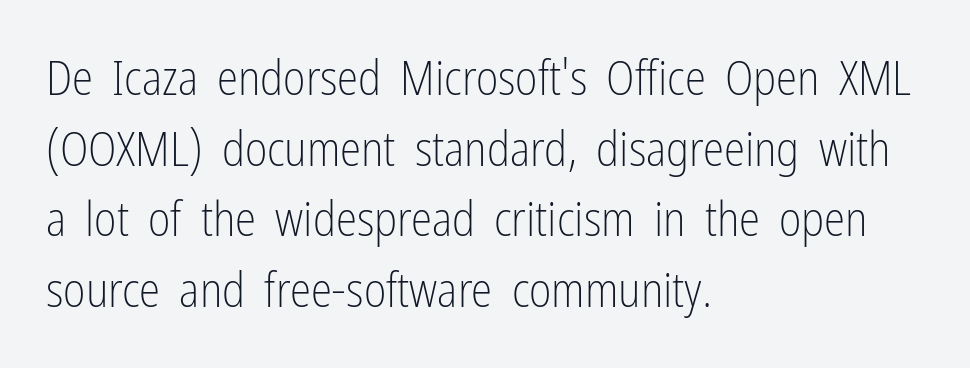
Q: Is the text bold? A: No.
Q: Is the text italic (slanted)? A: No, it is upright.
Q: Is the typeface a serif or a sans-serif typeface? A: Sans-serif.
Q: Is the text underlined? A: No.
Q: How is the paragraph aligned? A: Left-aligned.
Q: Is the spacing between letters normal or unusually wide? A: Normal.
Q: Is the spacing between lines tight, normal or loose? A: Normal.
Q: Width (condensed, normal, or wide)? A: Condensed.
Q: Stroke contrast? A: Low.
Q: x-height? A: Medium.
Q: Monospaced? A: No.
